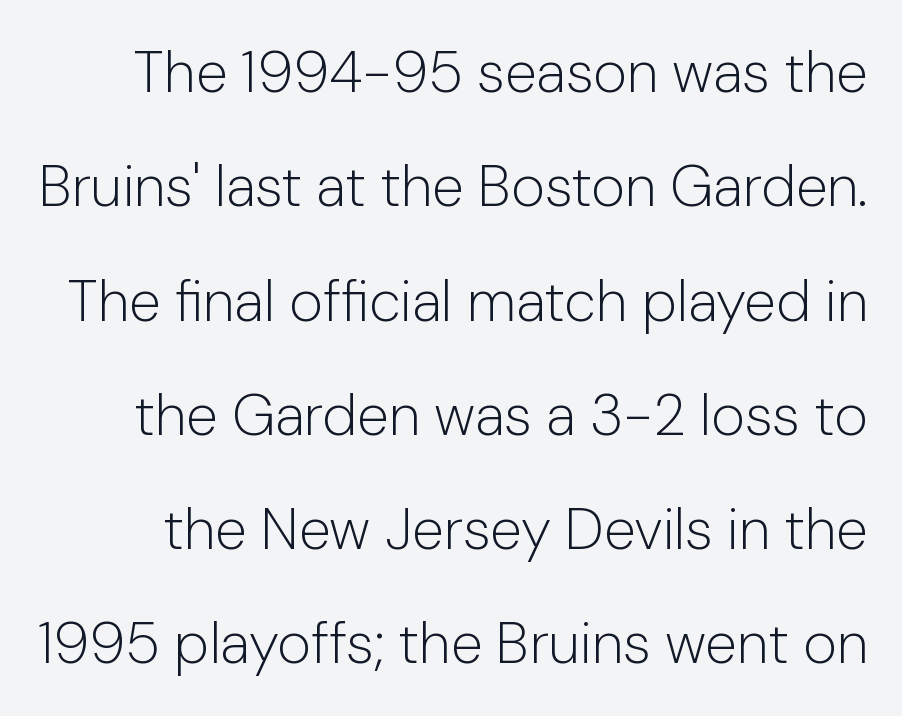
Q: Is the text bold? A: No.
Q: Is the text italic (slanted)? A: No, it is upright.
Q: Is the typeface a serif or a sans-serif typeface? A: Sans-serif.
Q: Is the text underlined? A: No.
Q: Is the spacing between letters normal or unusually wide? A: Normal.
Q: Is the spacing between lines tight, normal or loose? A: Loose.
Q: Width (condensed, normal, or wide)? A: Normal.
Q: Stroke contrast? A: Low.
Q: x-height? A: Medium.
Q: Monospaced? A: No.
